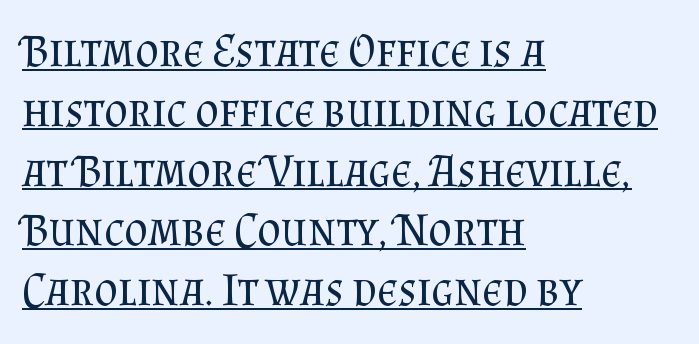
Q: Is the text bold? A: No.
Q: Is the text italic (slanted)? A: No, it is upright.
Q: Is the typeface a serif or a sans-serif typeface? A: Serif.
Q: Is the text underlined? A: Yes.
Q: How is the paragraph aligned? A: Left-aligned.
Q: Is the spacing between letters normal or unusually wide? A: Normal.
Q: Is the spacing between lines tight, normal or loose? A: Normal.
Q: Width (condensed, normal, or wide)? A: Normal.
Q: Stroke contrast? A: Medium.
Q: x-height? A: Small.
Q: Monospaced? A: No.
